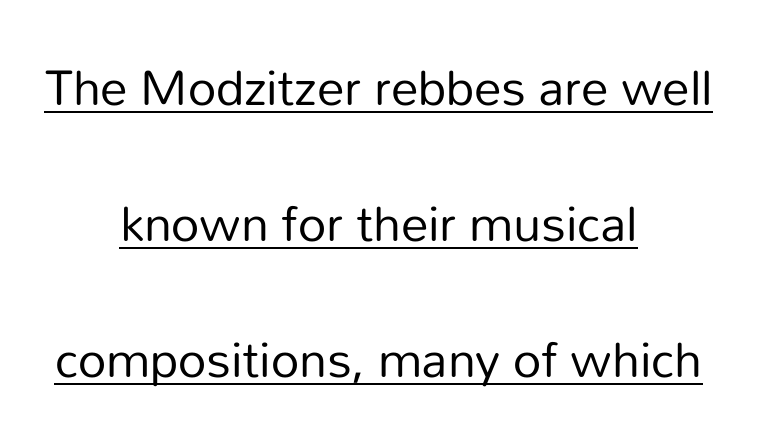
{"serif": "no", "italic": "no", "bold": "no", "weight": "regular", "width": "normal", "stroke_contrast": "low", "x_height": "medium", "monospaced": "no", "underline": "yes", "align": "center", "line_spacing": "loose", "line_spacing_ratio": 2.47, "letter_spacing": "normal", "letter_spacing_em": 0.0, "glyph_px": 55}
